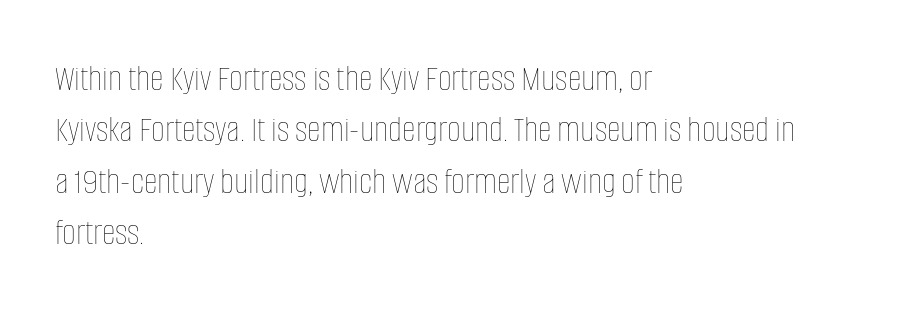
Tall strokes in this sample are plumb rather than angled. Is the type heavy? It reads as light-to-regular instead. The baseline area is clear. Between one letter and the next there's only the usual sliver of space.
